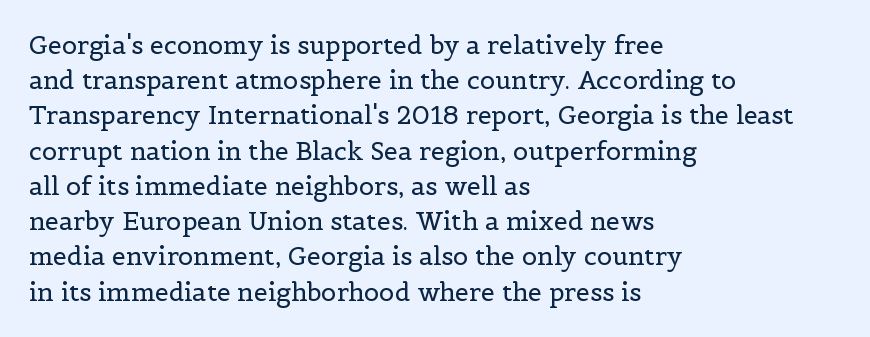
Weight: not bold — regular or lighter. Summary of vertical rhythm: regular, with standard interline spacing. Italic? Not at all — the glyphs are vertical. Words appear dense and cohesive because spacing is normal. Glance below the letters and you will spot only blank space.
